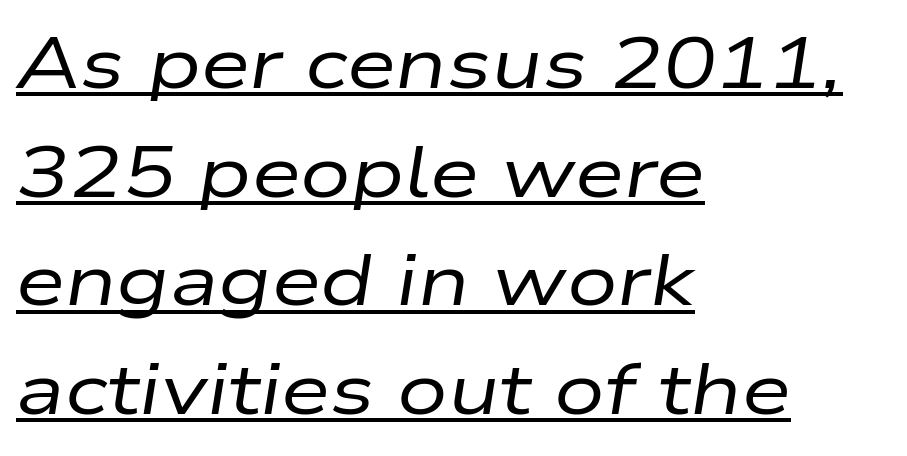
{"italic": "yes", "lean": "right", "slant_degrees": 9, "bold": "no", "weight": "regular", "width": "wide", "stroke_contrast": "low", "x_height": "medium", "monospaced": "no", "underline": "yes", "align": "left", "line_spacing": "normal", "line_spacing_ratio": 1.53, "letter_spacing": "normal", "letter_spacing_em": 0.0, "glyph_px": 71}
